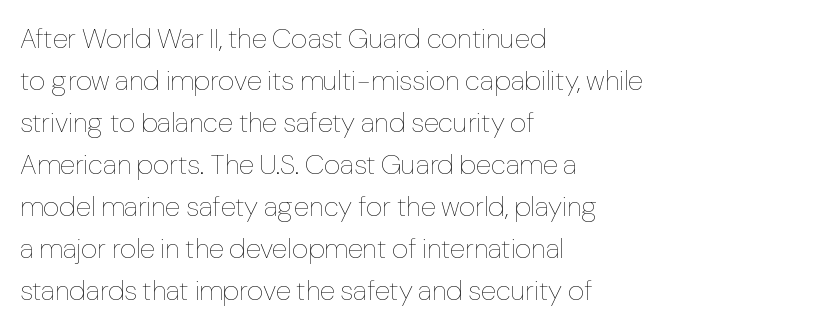
The image shows 28 px thin type, upright; set left-aligned, normal line spacing (1.5x), normal letter spacing, not underlined; low stroke contrast and a medium x-height.
